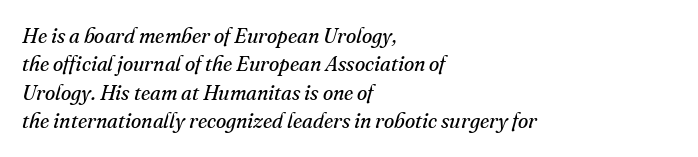
Q: Is the text bold? A: No.
Q: Is the text italic (slanted)? A: Yes, it leans right by about 16 degrees.
Q: Is the text underlined? A: No.
Q: How is the paragraph aligned? A: Left-aligned.
Q: Is the spacing between letters normal or unusually wide? A: Normal.
Q: Is the spacing between lines tight, normal or loose? A: Normal.
